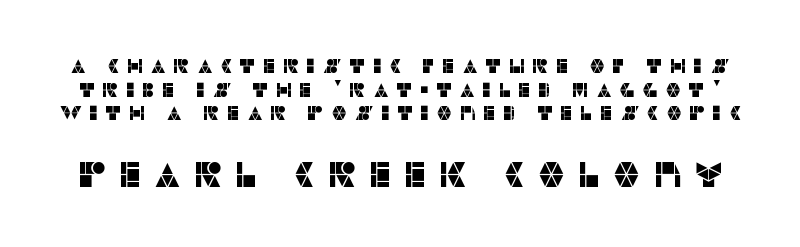
{"serif": "no", "italic": "no", "width": "normal", "stroke_contrast": "low", "x_height": "large", "monospaced": "no", "underline": "no", "line_spacing_ratio": 1.18, "letter_spacing": "wide", "letter_spacing_em": 0.33, "larger_block": "second", "size_ratio": 1.75, "glyph_px": 35}
